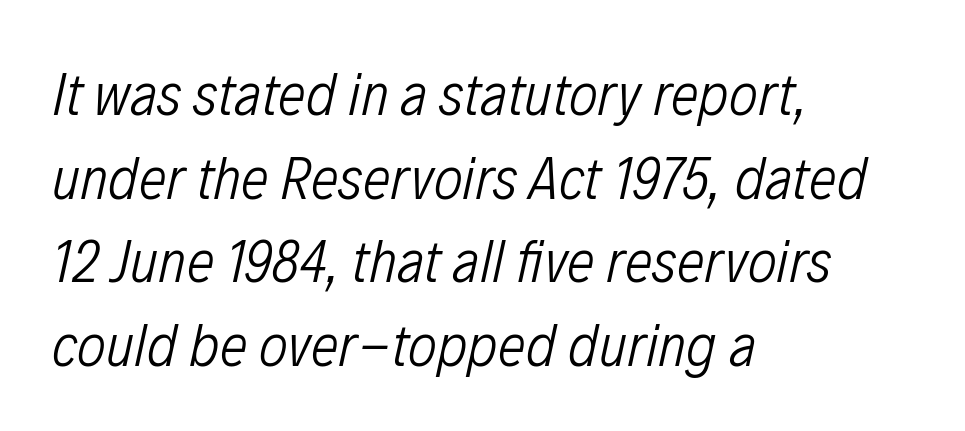
{"italic": "yes", "lean": "right", "slant_degrees": 12, "bold": "no", "weight": "light", "width": "condensed", "stroke_contrast": "low", "x_height": "medium", "monospaced": "no", "underline": "no", "align": "left", "line_spacing": "normal", "line_spacing_ratio": 1.35, "letter_spacing": "normal", "letter_spacing_em": 0.0, "glyph_px": 62}
